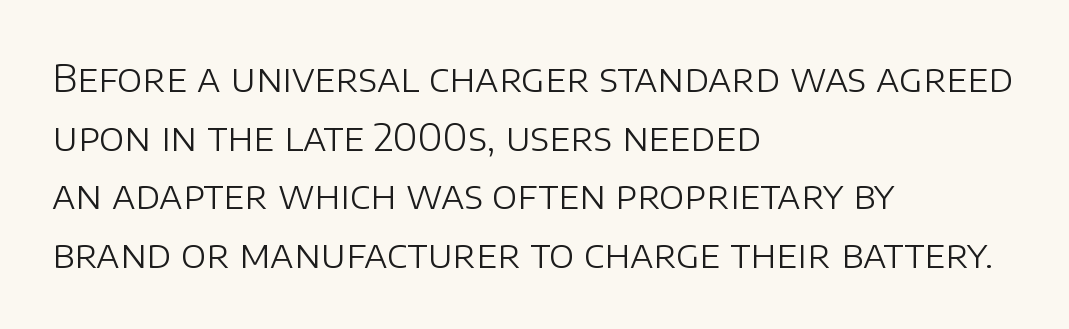
Is the block centered? No — it sits flush against the left margin. Has an underline been added? It has not. Letterform terminals end flat and unadorned throughout the passage. Italic: no, the glyphs are upright roman. The rendering uses a moderate line-height, typical for paragraphs.
